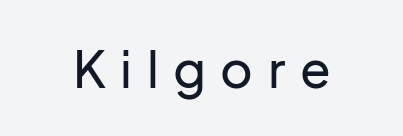
Proportional: the letters do not fall into vertical columns. When letters stand straight like this, we call the style roman or upright. Tracking here is generous; glyphs stand well apart from one another. The glyphs in this specimen are sans serif. Type without underlining.
